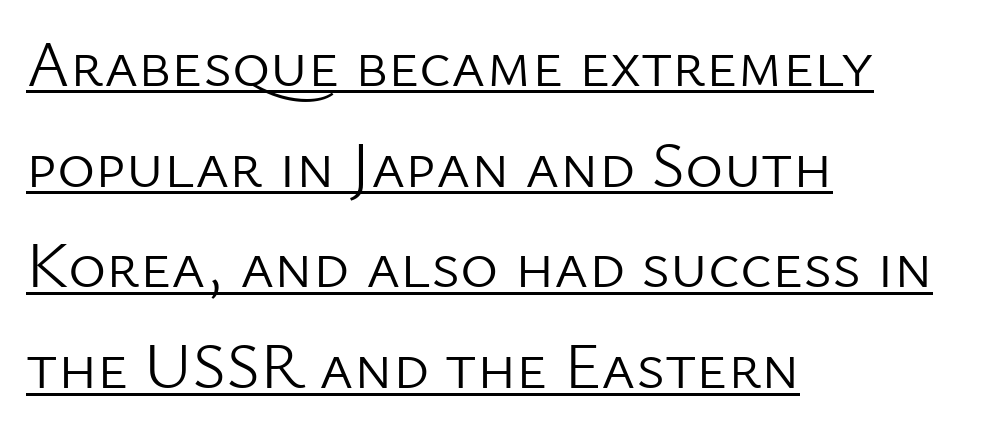
Q: Is the text bold? A: No.
Q: Is the text italic (slanted)? A: No, it is upright.
Q: Is the typeface a serif or a sans-serif typeface? A: Sans-serif.
Q: Is the text underlined? A: Yes.
Q: How is the paragraph aligned? A: Left-aligned.
Q: Is the spacing between letters normal or unusually wide? A: Normal.
Q: Is the spacing between lines tight, normal or loose? A: Normal.
Q: Width (condensed, normal, or wide)? A: Normal.
Q: Stroke contrast? A: Low.
Q: x-height? A: Medium.
Q: Monospaced? A: No.
